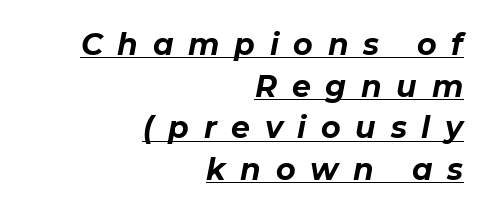
The rendered words wear a rule along their underside. Is this a fixed-width face? No — the glyphs have proportional, varying widths. The setting favours the right margin, as signatures and pull-quotes sometimes do. Someone cranked the tracking dial way up on this one. I'd describe the lettering as bold — thick and assertive.
